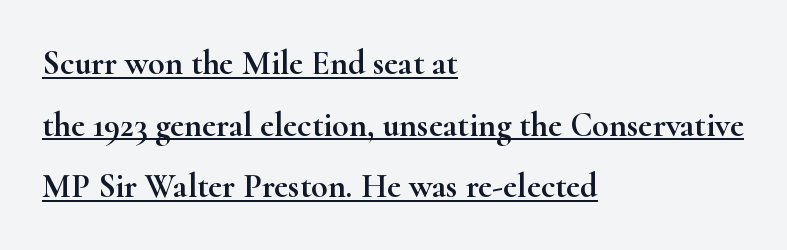
Q: Is the text italic (slanted)? A: No, it is upright.
Q: Is the typeface a serif or a sans-serif typeface? A: Serif.
Q: Is the text underlined? A: Yes.
Q: How is the paragraph aligned? A: Left-aligned.
Q: Is the spacing between letters normal or unusually wide? A: Normal.
Q: Width (condensed, normal, or wide)? A: Wide.
Q: Stroke contrast? A: High.
Q: x-height? A: Small.
Q: Monospaced? A: No.
